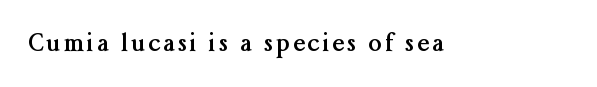
{"italic": "no", "bold": "yes", "underline": "no", "glyph_px": 24}
